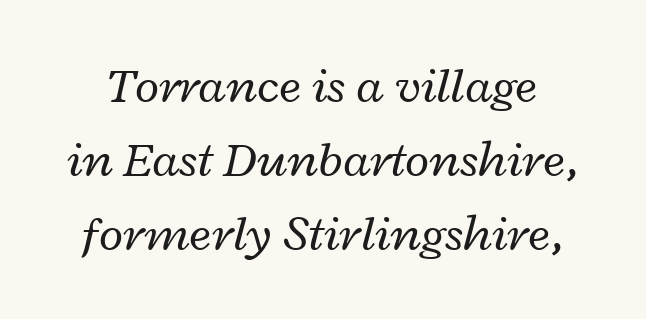
The typography opts for an oblique posture over an upright one. The tracking reads as untouched default to a designer's eye. Vertical stems look standard width or narrower in stroke. No word sits above an underline. Compared with typical paragraphs, the rows here are spaced about the same. The letters advance in unequal steps, a hallmark of proportional type.
